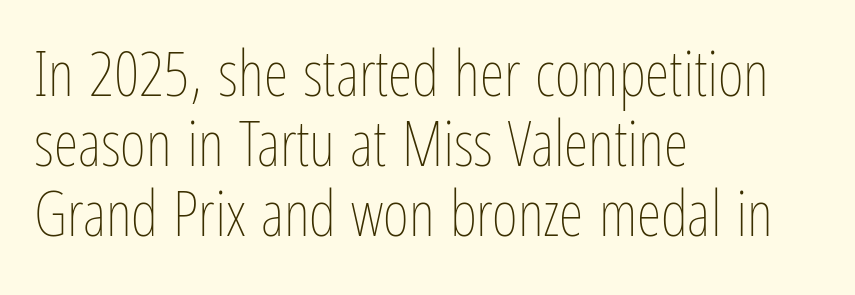
Each line starts at the same left margin while the right side varies. Every character sits straight up, as roman type does. Leading is clearly below the norm, producing a dense column. A quiet, ordinary-to-light weight characterises the typeface.
